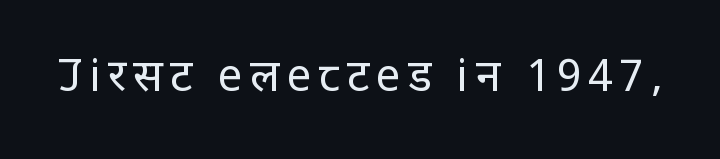
Stroke mass is kept to a normal reading level or below. Observe the absence of serifs on each vertical stroke in this sample. A typesetter would mark this as roman, not italic. Note the varied advance widths — an 'i' is clearly narrower than an 'm'.
